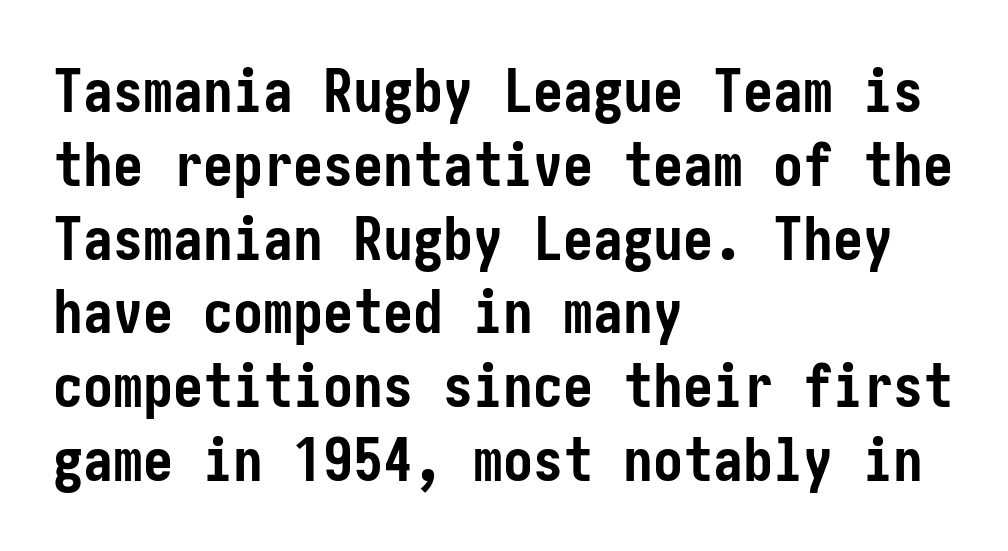
The image shows 60 px semibold, condensed sans-serif type, upright; set left-aligned, line spacing 1.23x, normal letter spacing, not underlined; low stroke contrast and a medium x-height.
